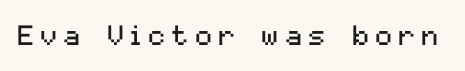
{"serif": "no", "italic": "no", "bold": "no", "weight": "regular", "width": "normal", "stroke_contrast": "medium", "x_height": "medium", "monospaced": "no", "underline": "no", "letter_spacing": "wide", "letter_spacing_em": 0.23, "glyph_px": 28}
